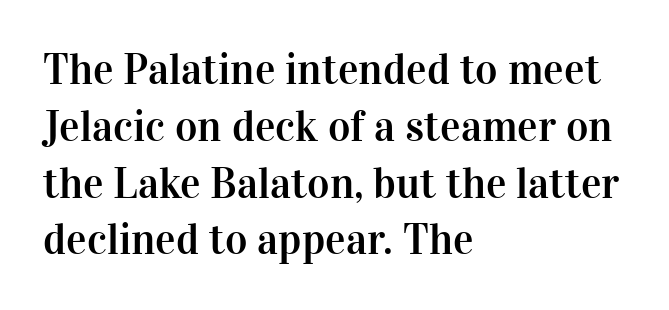
{"serif": "yes", "italic": "no", "width": "normal", "stroke_contrast": "high", "x_height": "medium", "monospaced": "no", "underline": "no", "align": "left", "line_spacing": "normal", "line_spacing_ratio": 1.32, "letter_spacing": "normal", "letter_spacing_em": 0.0, "glyph_px": 43}
